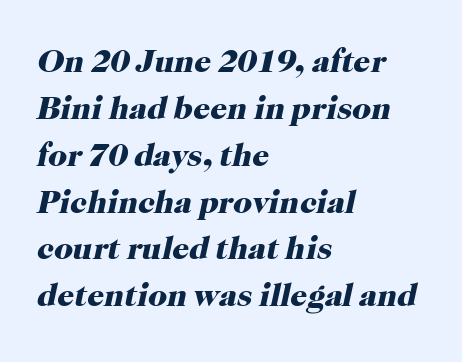
{"serif": "yes", "italic": "yes", "lean": "right", "slant_degrees": 12, "bold": "yes", "weight": "heavy", "width": "normal", "stroke_contrast": "high", "x_height": "medium", "monospaced": "no", "underline": "no", "align": "left", "line_spacing": "normal", "line_spacing_ratio": 1.42, "letter_spacing": "normal", "letter_spacing_em": 0.0, "glyph_px": 33}
